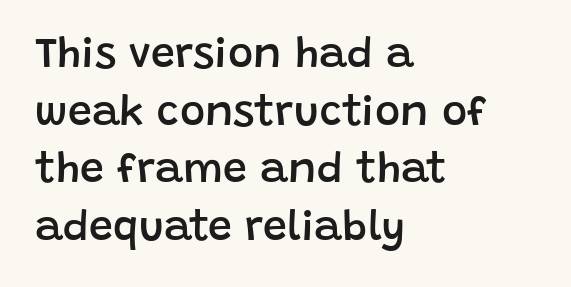
{"serif": "no", "italic": "no", "bold": "semi", "weight": "semibold", "width": "normal", "stroke_contrast": "low", "x_height": "large", "monospaced": "no", "underline": "no", "align": "left", "line_spacing": "normal", "line_spacing_ratio": 1.34, "letter_spacing": "normal", "letter_spacing_em": 0.0, "glyph_px": 43}
